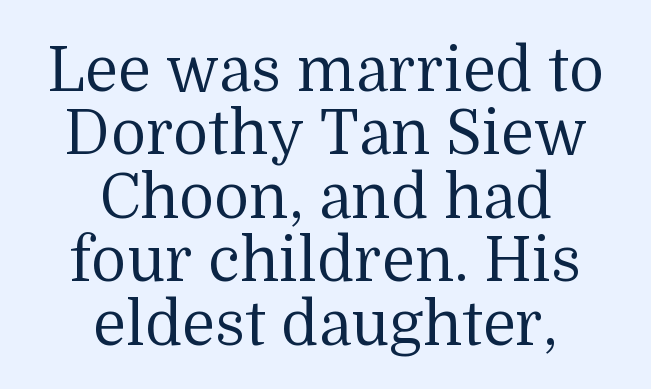
The image shows 61 px regular-weight serif type, upright; set centered, tight line spacing (1.04x), normal letter spacing, not underlined; medium stroke contrast and a medium x-height.
